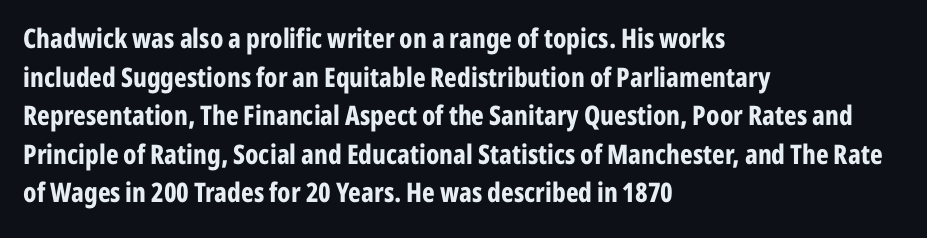
The image shows 27 px bold type, upright; set left-aligned, normal line spacing (1.43x), normal letter spacing, not underlined.
